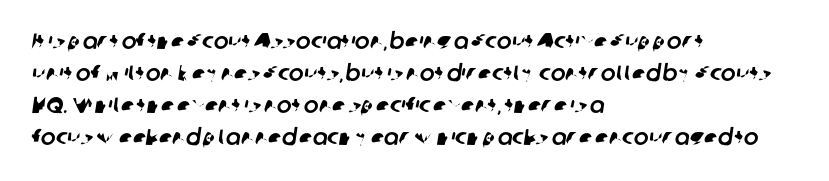
Casual observation: everything's shoved over to the left. Descenders are the only things crossing below the line. The space between consecutive lines is moderate. The letters sit at their default tracking, neither squeezed nor spread.
